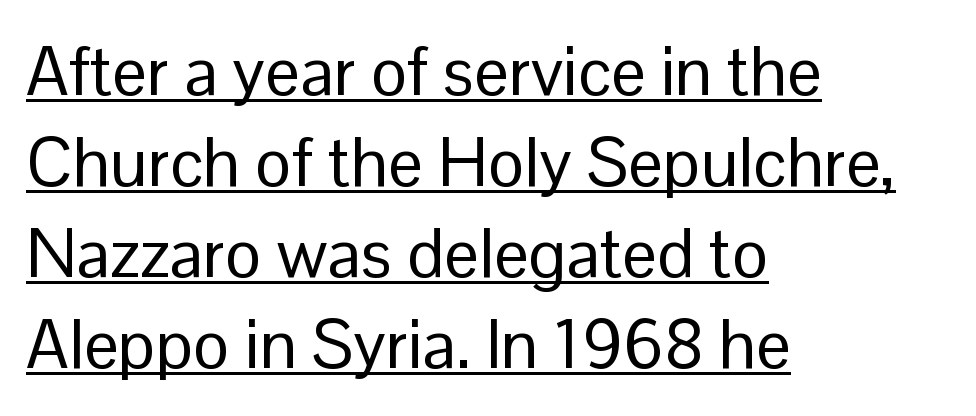
Q: Is the text bold? A: No.
Q: Is the text italic (slanted)? A: No, it is upright.
Q: Is the typeface a serif or a sans-serif typeface? A: Sans-serif.
Q: Is the text underlined? A: Yes.
Q: How is the paragraph aligned? A: Left-aligned.
Q: Is the spacing between letters normal or unusually wide? A: Normal.
Q: Is the spacing between lines tight, normal or loose? A: Normal.
Q: Width (condensed, normal, or wide)? A: Normal.
Q: Stroke contrast? A: Low.
Q: x-height? A: Medium.
Q: Monospaced? A: No.
